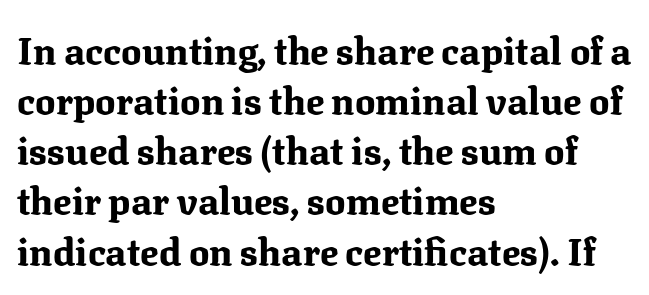
The baseline area is clear. Here the glyphs are tracked normally, forming tight word shapes. What's the leading like? Ordinary, nothing unusual. Note the varied advance widths — an 'i' is clearly narrower than an 'm'. The rendering uses a bold face; every stroke is thick and dark. Do the letters lean? They stand straight.
